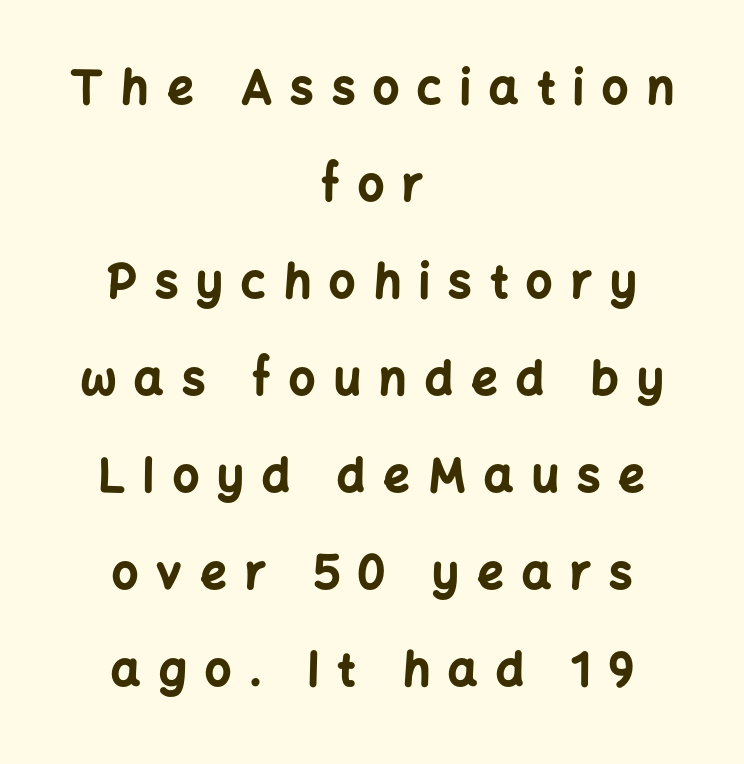
{"serif": "no", "italic": "no", "bold": "yes", "weight": "bold", "width": "normal", "stroke_contrast": "low", "x_height": "medium", "monospaced": "no", "underline": "no", "align": "center", "line_spacing": "loose", "line_spacing_ratio": 2.11, "letter_spacing": "wide", "letter_spacing_em": 0.4, "glyph_px": 46}
